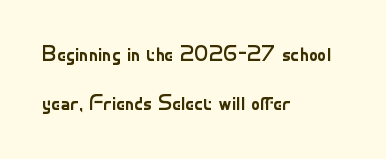
The image shows 22 px text type, upright; set left-aligned, loose line spacing (2.25x), normal letter spacing, not underlined.
